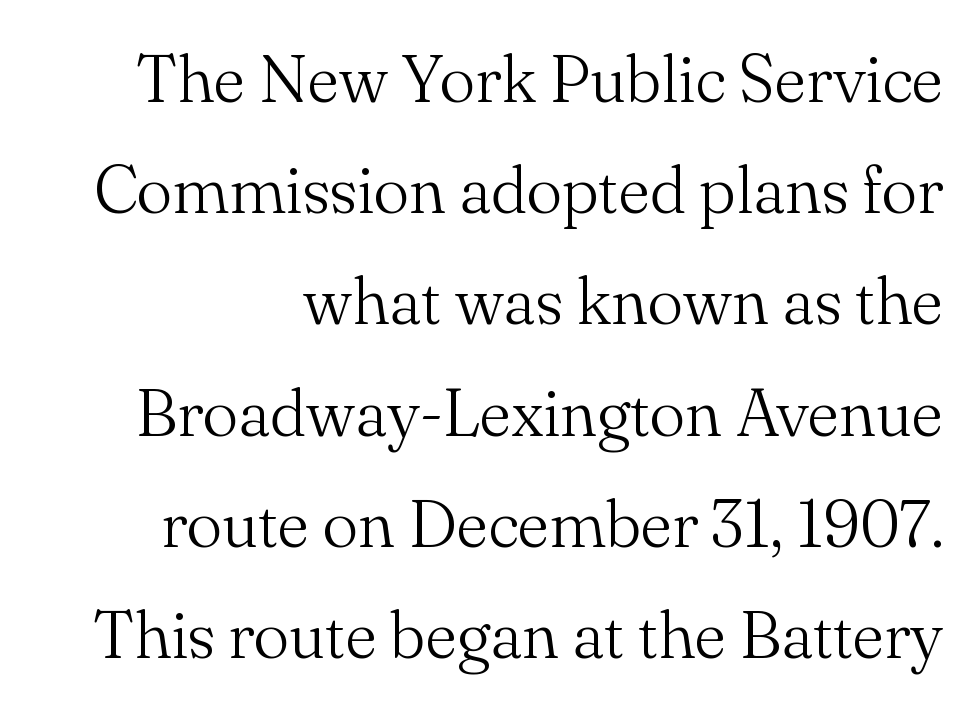
Q: Is the text bold? A: No.
Q: Is the text italic (slanted)? A: No, it is upright.
Q: Is the typeface a serif or a sans-serif typeface? A: Serif.
Q: Is the text underlined? A: No.
Q: Is the spacing between letters normal or unusually wide? A: Normal.
Q: Is the spacing between lines tight, normal or loose? A: Normal.
Q: Width (condensed, normal, or wide)? A: Normal.
Q: Stroke contrast? A: Medium.
Q: x-height? A: Small.
Q: Monospaced? A: No.
